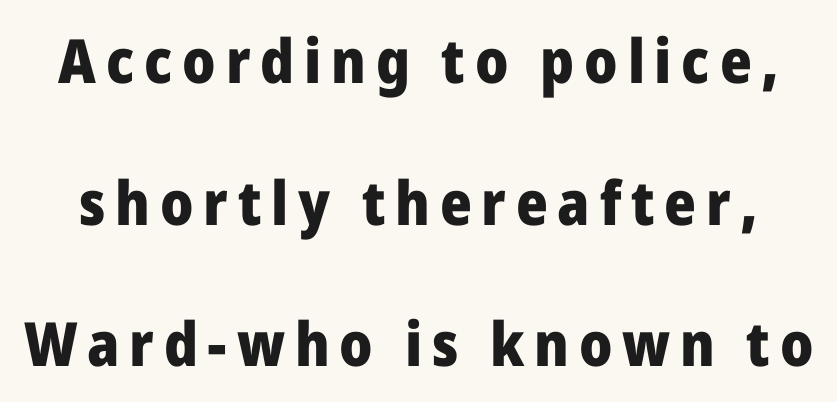
Q: Is the text bold? A: Yes.
Q: Is the text italic (slanted)? A: No, it is upright.
Q: Is the typeface a serif or a sans-serif typeface? A: Sans-serif.
Q: Is the text underlined? A: No.
Q: Is the spacing between lines tight, normal or loose? A: Loose.
Q: Width (condensed, normal, or wide)? A: Normal.
Q: Stroke contrast? A: Low.
Q: x-height? A: Medium.
Q: Monospaced? A: No.
